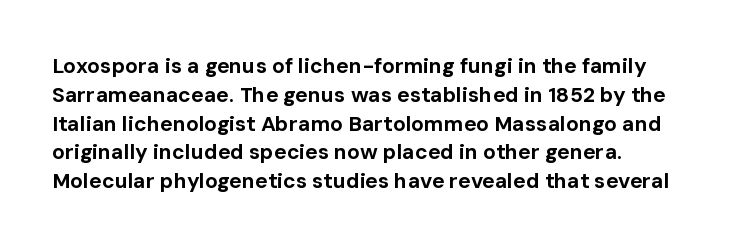
The image shows 21 px bold type, upright; set normal line spacing (1.37x), normal letter spacing, not underlined.
